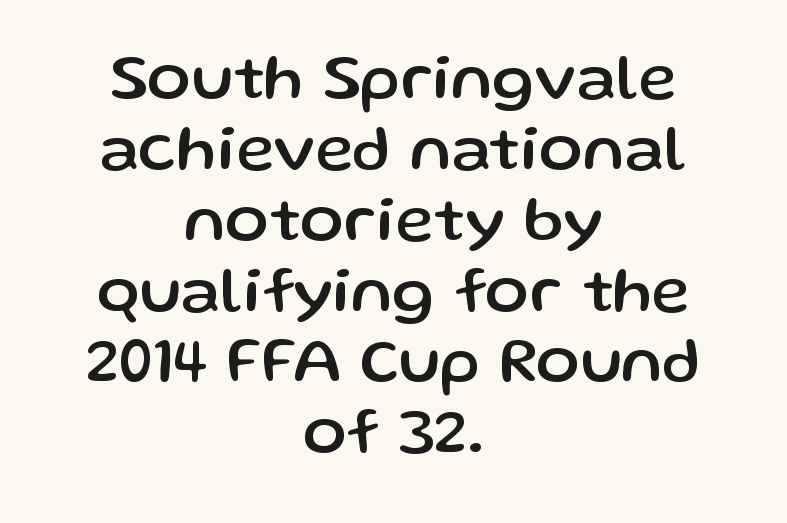
The image shows 65 px sans-serif type, upright; set centered, tight line spacing (1.09x), normal letter spacing, not underlined; low stroke contrast and a medium x-height.
